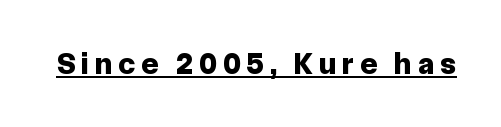
On the weight axis this lands at bold, roughly 700. Underlining? Definitely there. Rendered with straight, roman letterforms. The letters carry no serifs — their stems end cleanly without finishing strokes. Glyph-to-glyph distance is far greater than everyday printed text. Character widths vary here, with narrow letters taking less room than wide ones.
